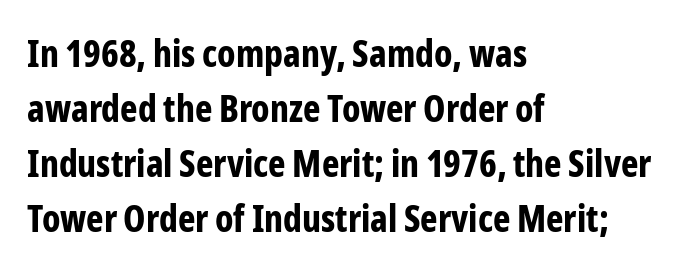
Q: Is the text bold? A: Yes.
Q: Is the text italic (slanted)? A: No, it is upright.
Q: Is the typeface a serif or a sans-serif typeface? A: Sans-serif.
Q: Is the text underlined? A: No.
Q: How is the paragraph aligned? A: Left-aligned.
Q: Is the spacing between letters normal or unusually wide? A: Normal.
Q: Is the spacing between lines tight, normal or loose? A: Normal.
Q: Width (condensed, normal, or wide)? A: Condensed.
Q: Stroke contrast? A: Low.
Q: x-height? A: Medium.
Q: Monospaced? A: No.
